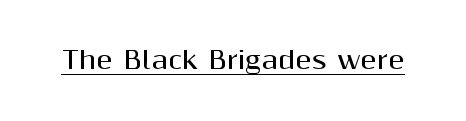
Students, observe the line beneath the letters — that is underlining. Upright lettering throughout. Summary of weight: heavy, a full bold. Here the glyphs are tracked normally, forming tight word shapes.
